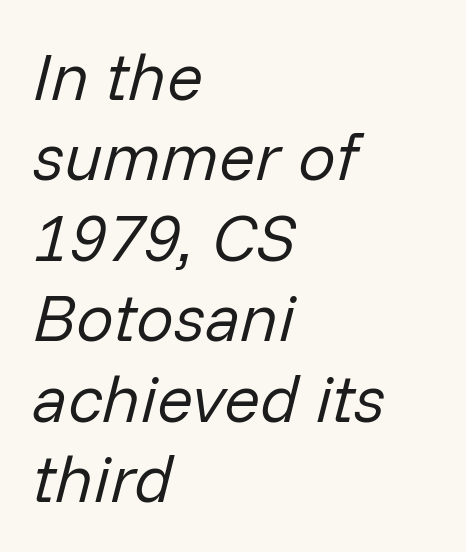
Q: Is the text bold? A: No.
Q: Is the text italic (slanted)? A: Yes, it leans right by about 14 degrees.
Q: Is the text underlined? A: No.
Q: How is the paragraph aligned? A: Left-aligned.
Q: Is the spacing between letters normal or unusually wide? A: Normal.
Q: Width (condensed, normal, or wide)? A: Normal.
Q: Stroke contrast? A: Low.
Q: x-height? A: Medium.
Q: Monospaced? A: No.
